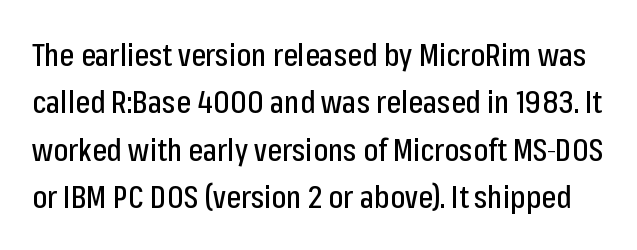
Q: Is the text italic (slanted)? A: No, it is upright.
Q: Is the typeface a serif or a sans-serif typeface? A: Sans-serif.
Q: Is the text underlined? A: No.
Q: Is the spacing between letters normal or unusually wide? A: Normal.
Q: Is the spacing between lines tight, normal or loose? A: Normal.
Q: Width (condensed, normal, or wide)? A: Condensed.
Q: Stroke contrast? A: Low.
Q: x-height? A: Medium.
Q: Monospaced? A: No.
